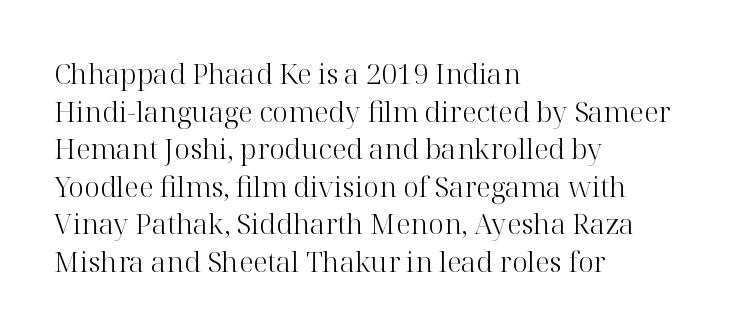
The image shows 28 px light serif type, upright; set left-aligned, normal line spacing (1.34x), normal letter spacing, not underlined; high stroke contrast and a medium x-height.
